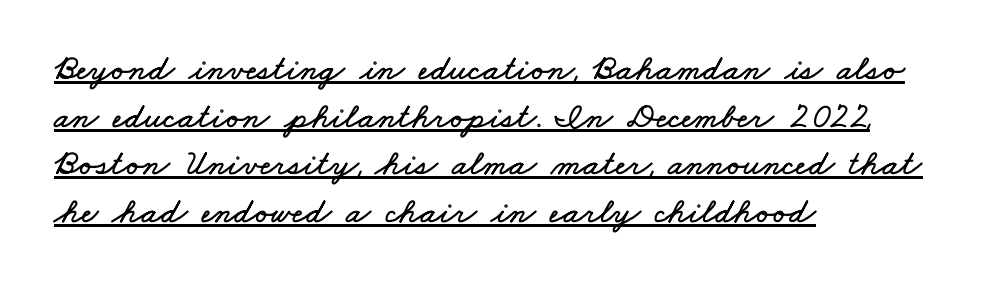
The rendering uses natural spacing where letterforms have individual widths. No extra tracking has been applied to these lines. A student would call this left alignment; a typographer would say flush left, rag right. The vertical gap from one line to the next is medium.
